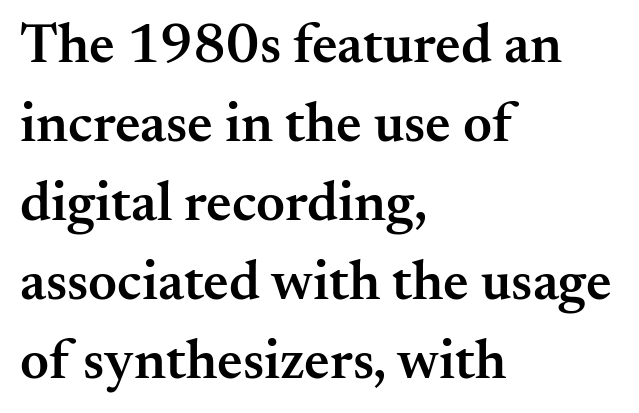
The leading is moderate, giving the passage an even texture. Think of a printed novel: that variable character pitch is what you see here. Upright lettering throughout. Small tapered or slab feet sit at the stroke ends, so this counts as serif.
